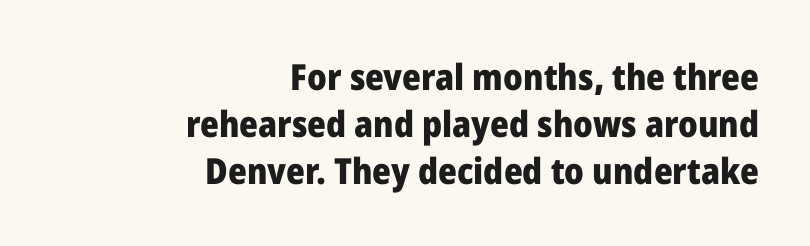
The tracking reads as untouched default to a designer's eye. The typeface chosen for these lines omits serifs. When letters stand straight like this, we call the style roman or upright. The face used here is proportionally spaced, like ordinary book or web type.
